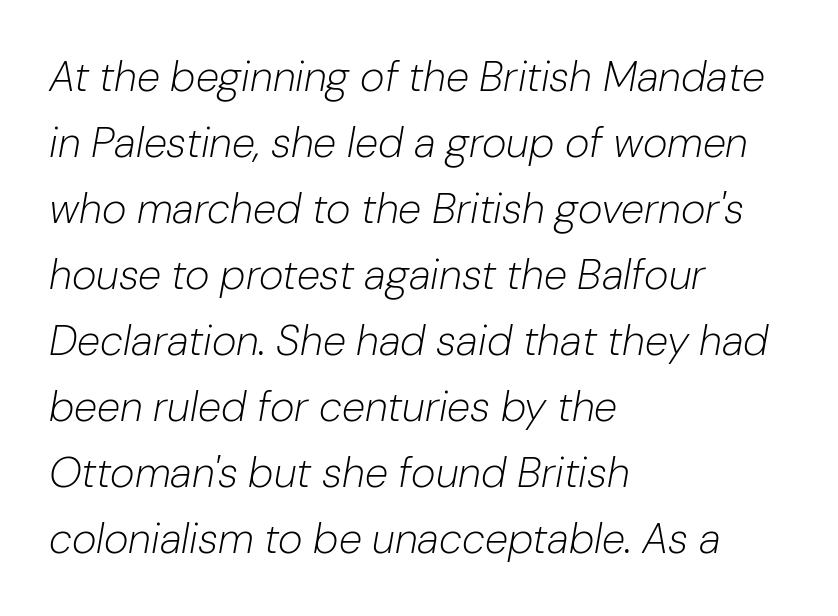
Q: Is the text bold? A: No.
Q: Is the text italic (slanted)? A: Yes, it leans right by about 10 degrees.
Q: Is the text underlined? A: No.
Q: How is the paragraph aligned? A: Left-aligned.
Q: Is the spacing between letters normal or unusually wide? A: Normal.
Q: Is the spacing between lines tight, normal or loose? A: Normal.
Q: Width (condensed, normal, or wide)? A: Normal.
Q: Stroke contrast? A: Low.
Q: x-height? A: Medium.
Q: Monospaced? A: No.
